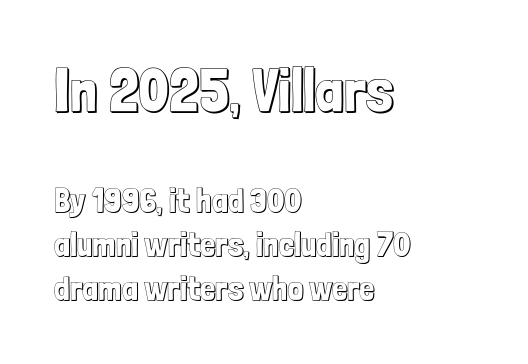
In terms of leading, this rendering sits right in the middle. Size contrast runs from large at the top to small at the bottom. Spacing verdict: proportional, widths tailored to each character. If you drew a line through each stem, it would be perfectly vertical. A student would call this left alignment; a typographer would say flush left, rag right.
